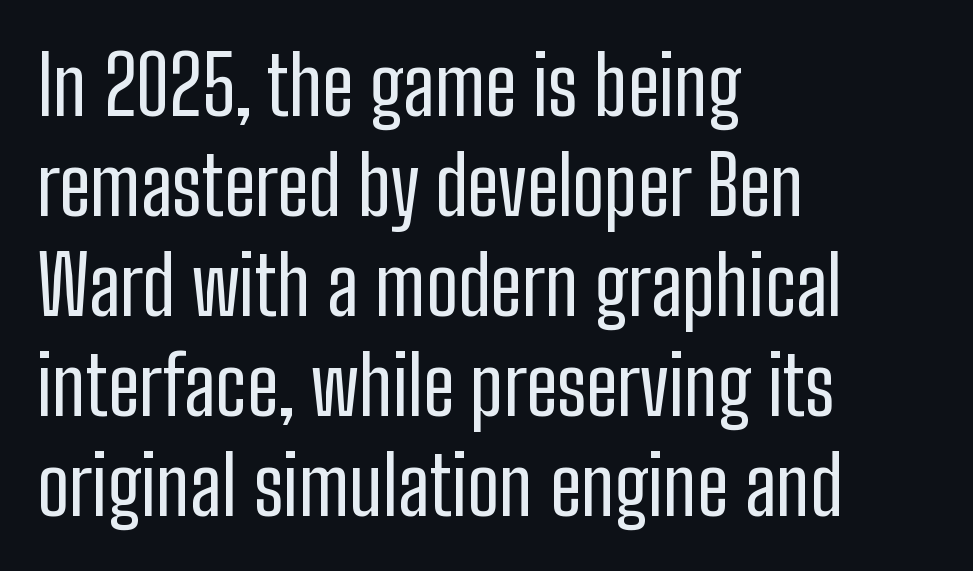
Look at the tracking — it's just the regular setting, nothing added. The text block is weighted toward the left margin, trailing off unevenly rightward. The face looks like a standard text weight, possibly lighter. Stroke terminals: plain, sans-serif. No italicization has been applied; the sample stays upright.
